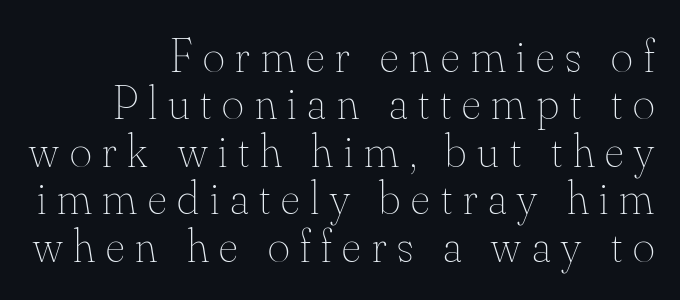
{"italic": "no", "bold": "no", "weight": "thin", "width": "normal", "stroke_contrast": "medium", "x_height": "small", "monospaced": "no", "underline": "no", "align": "right", "line_spacing": "tight", "line_spacing_ratio": 1.01, "letter_spacing": "wide", "letter_spacing_em": 0.23, "glyph_px": 47}
